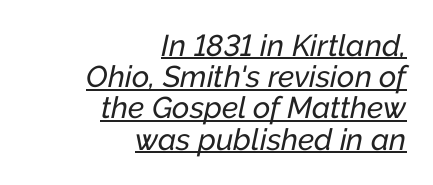
The image shows 30 px text type, italic (leaning right); set right-aligned, tight line spacing (1.04x), normal letter spacing, underlined; low stroke contrast and a medium x-height.
